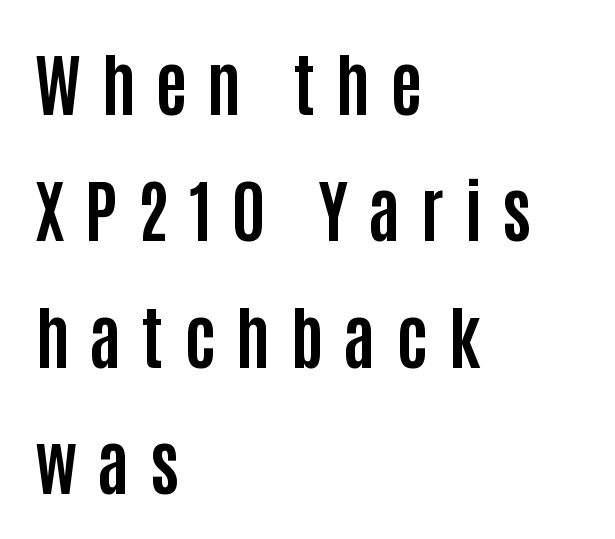
Q: Is the text bold? A: Yes.
Q: Is the text italic (slanted)? A: No, it is upright.
Q: Is the typeface a serif or a sans-serif typeface? A: Sans-serif.
Q: Is the text underlined? A: No.
Q: How is the paragraph aligned? A: Left-aligned.
Q: Is the spacing between letters normal or unusually wide? A: Unusually wide.
Q: Width (condensed, normal, or wide)? A: Condensed.
Q: Stroke contrast? A: Low.
Q: x-height? A: Large.
Q: Monospaced? A: No.
